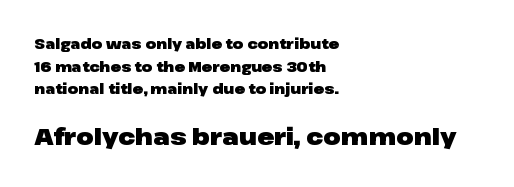
Q: Is the text bold? A: Yes.
Q: Is the text italic (slanted)? A: No, it is upright.
Q: Is the text underlined? A: No.
Q: How is the paragraph aligned? A: Left-aligned.
Q: Is the spacing between letters normal or unusually wide? A: Normal.
Q: Is the spacing between lines tight, normal or loose? A: Normal.
Q: Which block of text is set in a larger size, the first (top) or the second (bottom)? A: The second (bottom) one.
